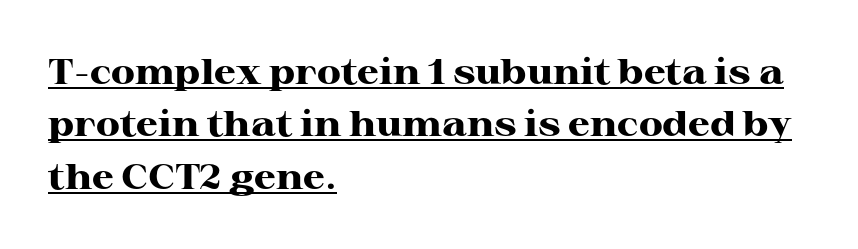
Q: Is the text bold? A: Yes.
Q: Is the text italic (slanted)? A: No, it is upright.
Q: Is the typeface a serif or a sans-serif typeface? A: Serif.
Q: Is the text underlined? A: Yes.
Q: How is the paragraph aligned? A: Left-aligned.
Q: Is the spacing between letters normal or unusually wide? A: Normal.
Q: Is the spacing between lines tight, normal or loose? A: Normal.
Q: Width (condensed, normal, or wide)? A: Wide.
Q: Stroke contrast? A: High.
Q: x-height? A: Medium.
Q: Monospaced? A: No.
